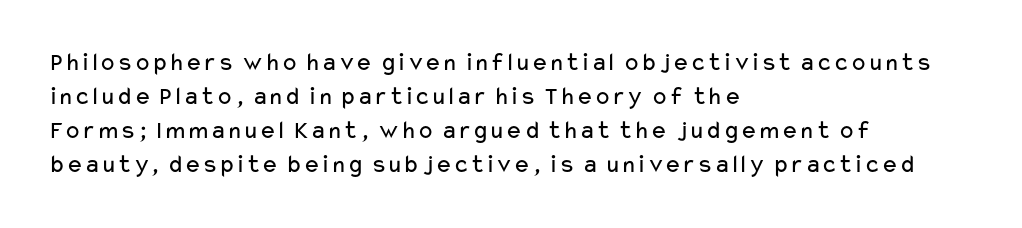
The image shows 26 px text type, upright; set left-aligned, normal line spacing (1.31x), normal letter spacing, not underlined.
